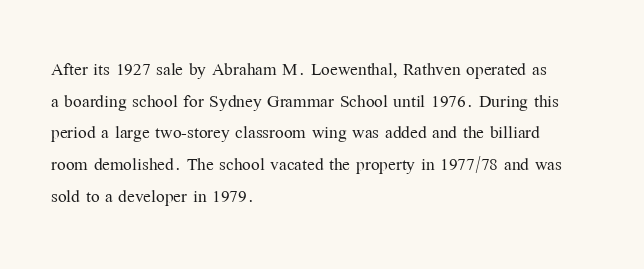
The image shows 23 px text type, upright; set left-aligned, normal line spacing (1.38x), normal letter spacing, not underlined.
